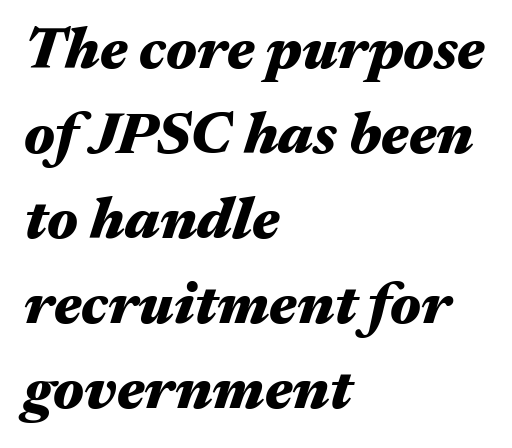
Q: Is the text bold? A: Yes.
Q: Is the text italic (slanted)? A: Yes, it leans right by about 17 degrees.
Q: Is the text underlined? A: No.
Q: How is the paragraph aligned? A: Left-aligned.
Q: Is the spacing between letters normal or unusually wide? A: Normal.
Q: Is the spacing between lines tight, normal or loose? A: Normal.
Q: Width (condensed, normal, or wide)? A: Wide.
Q: Stroke contrast? A: Medium.
Q: x-height? A: Medium.
Q: Monospaced? A: No.
